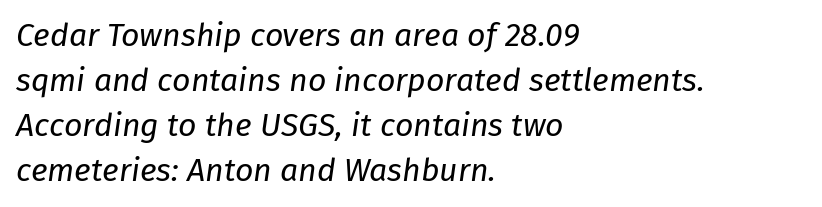
The image shows 32 px regular-weight type, italic (leaning right); set left-aligned, normal line spacing (1.41x), normal letter spacing, not underlined; low stroke contrast and a medium x-height.
